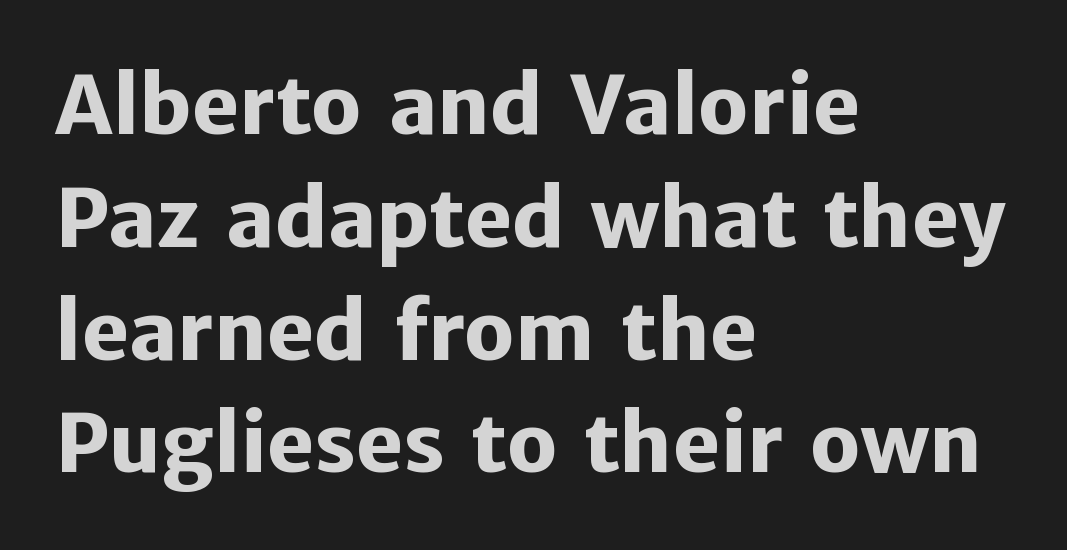
The image shows 80 px heavy sans-serif type, upright; set left-aligned, normal line spacing (1.41x), normal letter spacing, not underlined; low stroke contrast and a medium x-height.
